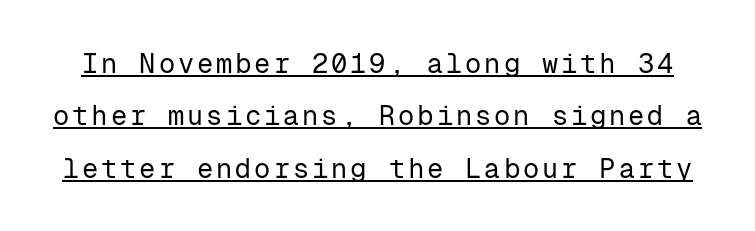
Think standard paragraph weight, or any step lighter than that. A typesetter would call this leading open, well beyond the default. Style check: upright. Has an underline been added? It has.
